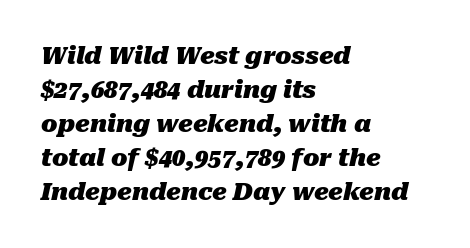
Rendered with sloped, italic letterforms. These lines stack with their left ends in a neat column. Notice how thick the strokes are: this is what a full bold looks like. Lines of text with bare space underneath. The vertical gap from one line to the next is medium.
